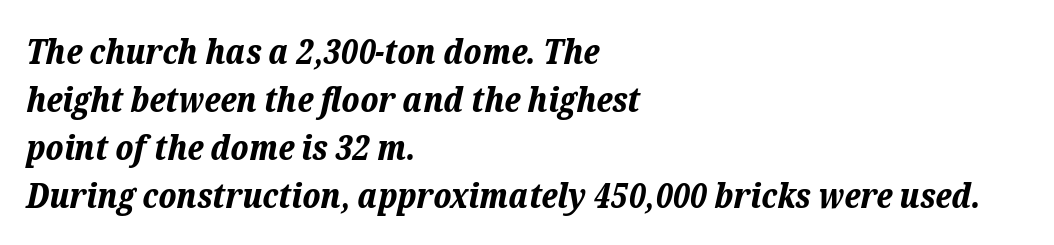
The words here are not underlined. The paragraph shown leans on its left margin. These lines sit exactly where default settings would place them. Quick note: italic.
